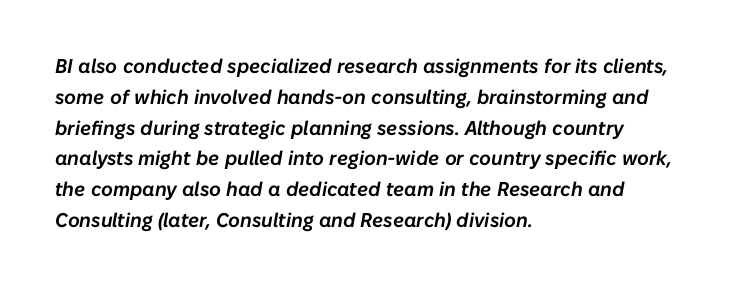
Tracking value appears to be zero — textbook default spacing. The string is rendered with underlining switched off. Where is the straight margin? On the left. Evenly set lines give the paragraph a standard silhouette.
